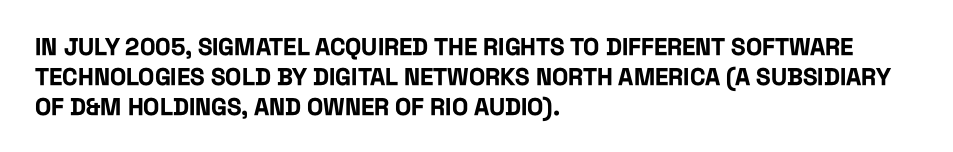
The image shows 24 px bold type, upright; set left-aligned, normal line spacing (1.25x), normal letter spacing, not underlined.
